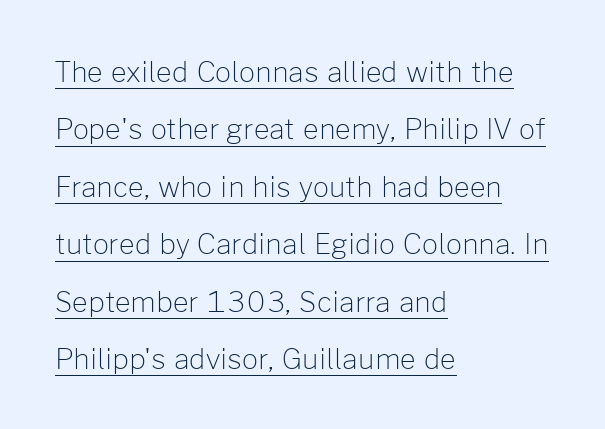
The image shows 28 px light sans-serif type, upright; set left-aligned, loose line spacing (2.05x), normal letter spacing, underlined; low stroke contrast and a medium x-height.
